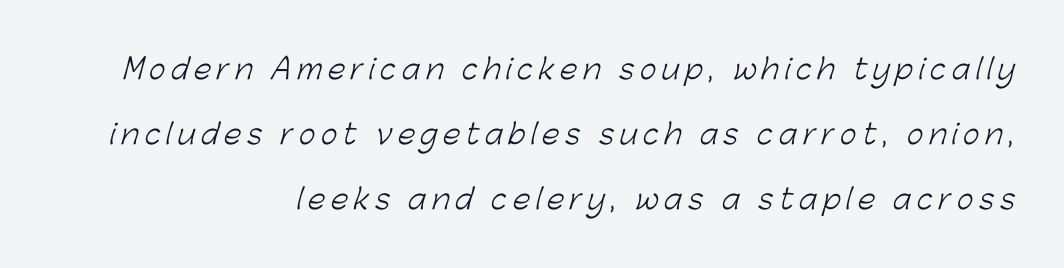
Q: Is the text bold? A: No.
Q: Is the typeface a serif or a sans-serif typeface? A: Sans-serif.
Q: Is the text underlined? A: No.
Q: How is the paragraph aligned? A: Right-aligned.
Q: Is the spacing between letters normal or unusually wide? A: Unusually wide.
Q: Is the spacing between lines tight, normal or loose? A: Loose.
Q: Width (condensed, normal, or wide)? A: Normal.
Q: Stroke contrast? A: Low.
Q: x-height? A: Medium.
Q: Monospaced? A: No.
